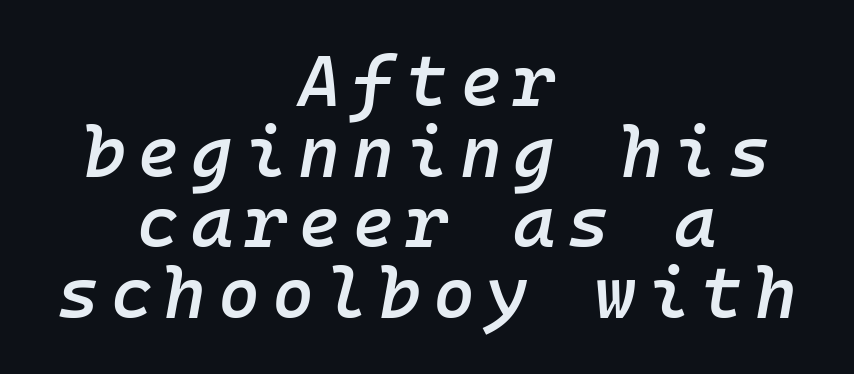
The image shows 72 px semibold type, italic (leaning right), monospaced; set centered, tight line spacing (0.98x), not underlined; low stroke contrast and a medium x-height.
